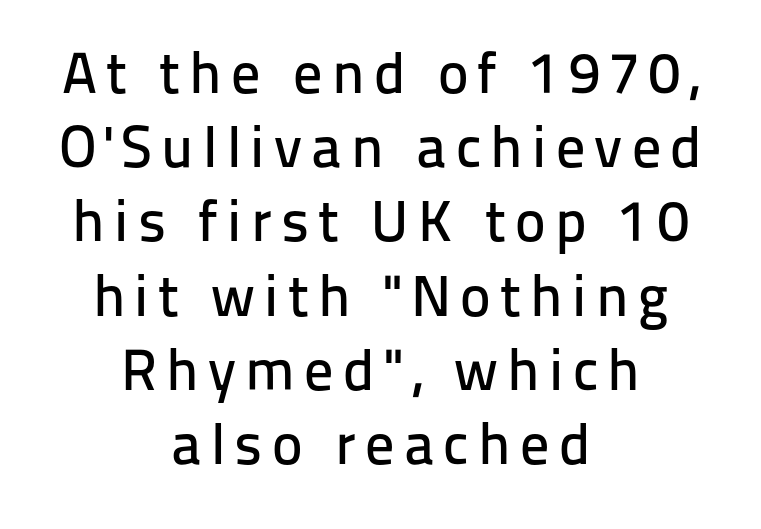
{"serif": "no", "italic": "no", "width": "normal", "stroke_contrast": "low", "x_height": "medium", "monospaced": "no", "underline": "no", "align": "center", "line_spacing": "normal", "line_spacing_ratio": 1.28, "glyph_px": 58}
